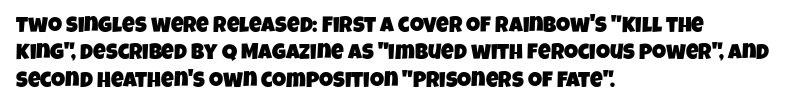
Observe the ordinary spacing: letters are neighbours, not strangers. The lines in this sample share a left origin and differ only in where they stop. Unmarked baselines from the first word to the last. These lines sit exactly where default settings would place them.
